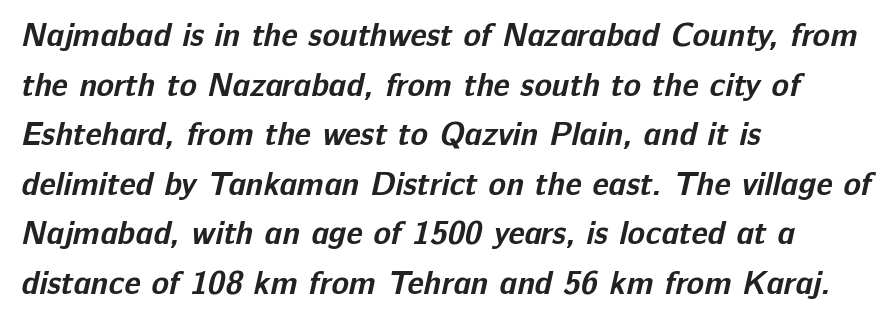
The image shows 32 px bold sans-serif type; set left-aligned, normal line spacing (1.55x), normal letter spacing, not underlined; low stroke contrast and a medium x-height.
